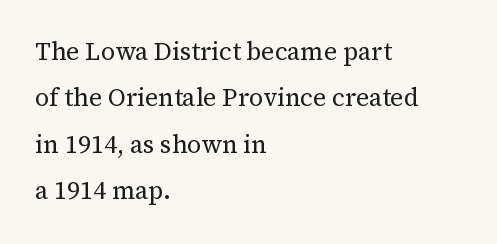
Typeset ragged right — the left edge is the straight one. Check the space under the baseline: it is left empty. In terms of posture, this sample is upright. The weight tops out at a normal text grade. The face used here is rendered with its standard letterfit.
